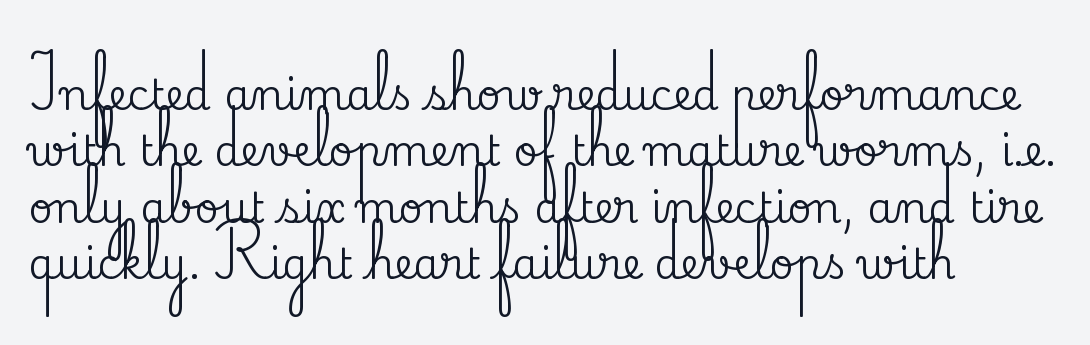
Rows of type keep a routine distance in the vertical direction. A bare baseline throughout the passage. Is the letter spacing exaggerated? No — it looks like the ordinary default. This sample has the flowing, uneven cadence of proportional lettering. Posture: upright roman.
